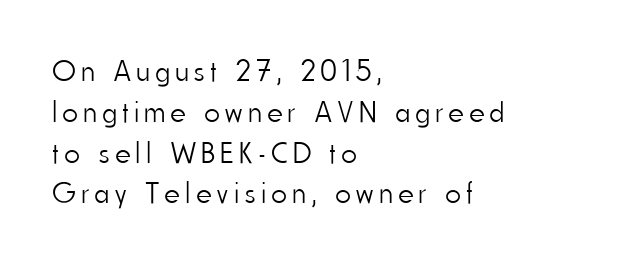
Q: Is the text bold? A: No.
Q: Is the text italic (slanted)? A: No, it is upright.
Q: Is the typeface a serif or a sans-serif typeface? A: Sans-serif.
Q: Is the text underlined? A: No.
Q: How is the paragraph aligned? A: Left-aligned.
Q: Is the spacing between lines tight, normal or loose? A: Normal.
Q: Width (condensed, normal, or wide)? A: Condensed.
Q: Stroke contrast? A: Low.
Q: x-height? A: Small.
Q: Monospaced? A: No.
